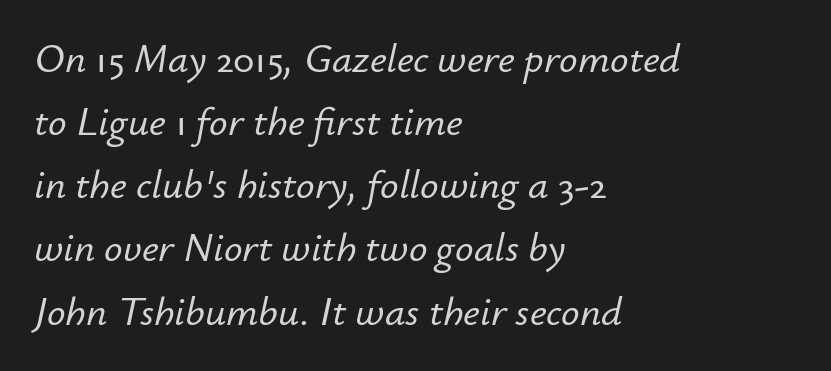
The image shows 41 px text type, italic (leaning right); set left-aligned, normal line spacing (1.54x), normal letter spacing, not underlined; low stroke contrast and a small x-height.
